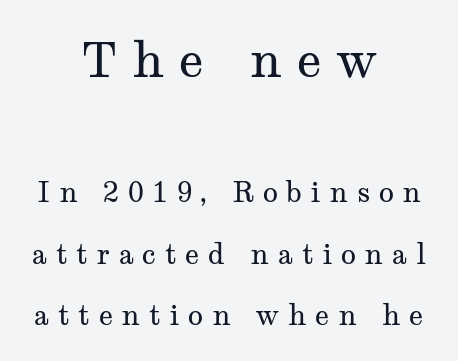
Q: Is the text bold? A: No.
Q: Is the text italic (slanted)? A: No, it is upright.
Q: Is the typeface a serif or a sans-serif typeface? A: Serif.
Q: Is the text underlined? A: No.
Q: How is the paragraph aligned? A: Centered.
Q: Is the spacing between letters normal or unusually wide? A: Unusually wide.
Q: Is the spacing between lines tight, normal or loose? A: Loose.
Q: Which block of text is set in a larger size, the first (top) or the second (bottom)? A: The first (top) one.
Q: Width (condensed, normal, or wide)? A: Wide.
Q: Stroke contrast? A: Medium.
Q: x-height? A: Medium.
Q: Monospaced? A: No.
